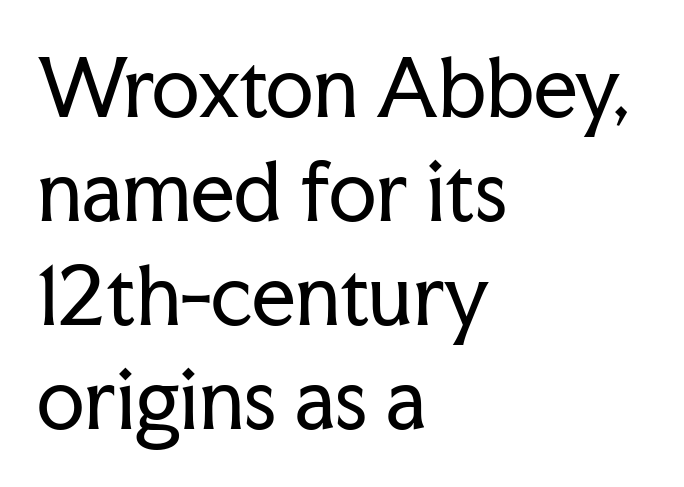
{"serif": "yes", "italic": "no", "bold": "no", "weight": "regular", "width": "normal", "stroke_contrast": "low", "x_height": "medium", "monospaced": "no", "underline": "no", "align": "left", "line_spacing": "normal", "line_spacing_ratio": 1.35, "letter_spacing": "normal", "letter_spacing_em": 0.0, "glyph_px": 77}
